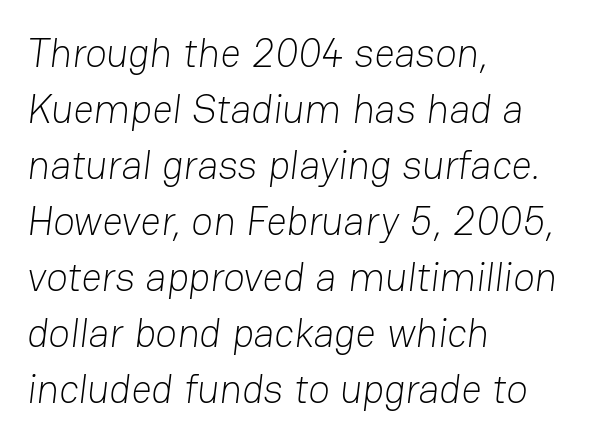
The image shows 40 px light sans-serif type; set left-aligned, normal line spacing (1.4x), normal letter spacing, not underlined; low stroke contrast and a medium x-height.
